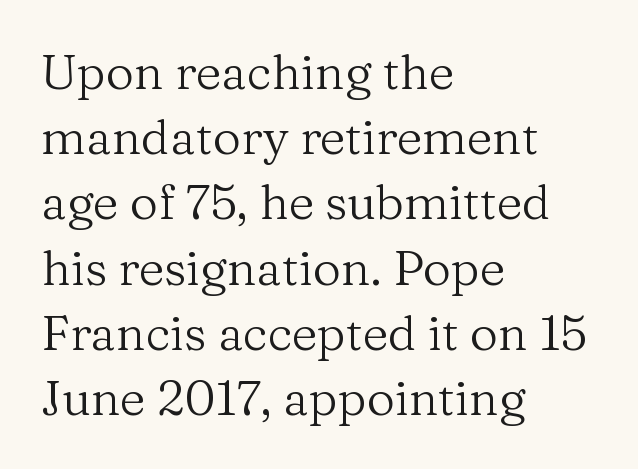
The image shows 49 px regular-weight serif type, upright; set left-aligned, normal line spacing (1.33x), normal letter spacing, not underlined; medium stroke contrast and a medium x-height.
